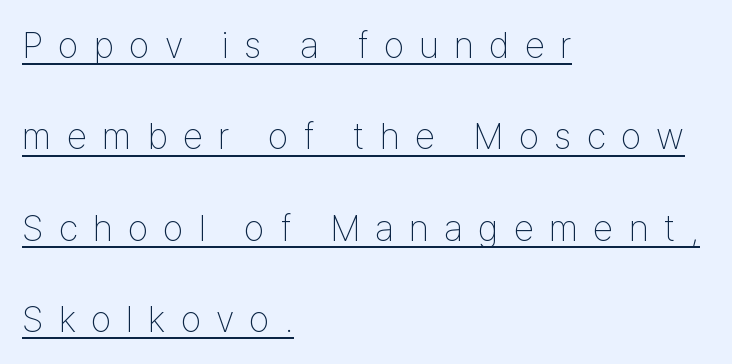
Posture: straight, roman, zero tilt. Weight: not bold — regular or lighter. Regarding leading, the lines here are spaced well apart. The horizontal fit of the characters is loose and conspicuously gappy. Is this a sans? Yes — the strokes have no serifs. Spacing verdict: proportional, widths tailored to each character.
